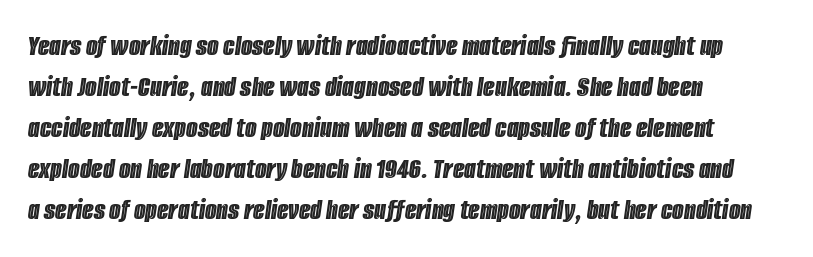
The image shows 30 px condensed type, italic (leaning right); set left-aligned, normal line spacing (1.37x), normal letter spacing, not underlined; a large x-height.
